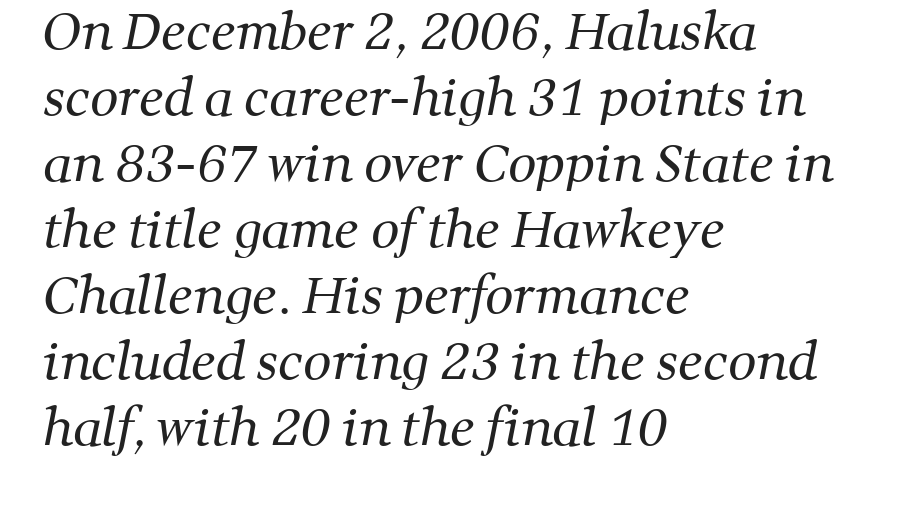
{"serif": "yes", "bold": "no", "weight": "regular", "width": "normal", "stroke_contrast": "medium", "x_height": "medium", "monospaced": "no", "underline": "no", "align": "left", "line_spacing": "normal", "line_spacing_ratio": 1.32, "letter_spacing": "normal", "letter_spacing_em": 0.0, "glyph_px": 50}
